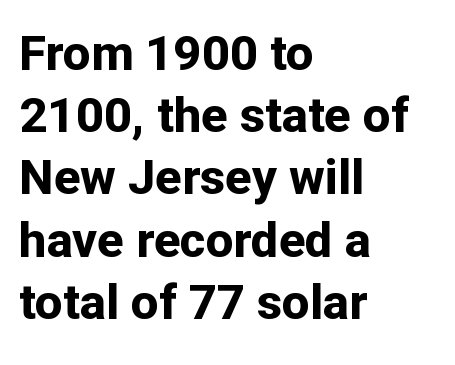
Stroke terminals: plain, sans-serif. Where is the straight margin? On the left. I'd describe the lettering as bold — thick and assertive. Summary of vertical rhythm: regular, with standard interline spacing.
